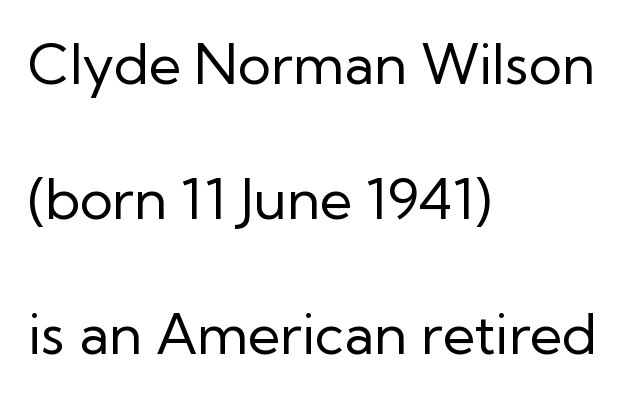
No feet cap the strokes, marking this as sans-serif type. Quick note: not italic, upright. The glyphs are unaccompanied by any horizontal stroke below them. The passage shown has conventional tracking throughout. Note the varied advance widths — an 'i' is clearly narrower than an 'm'.
